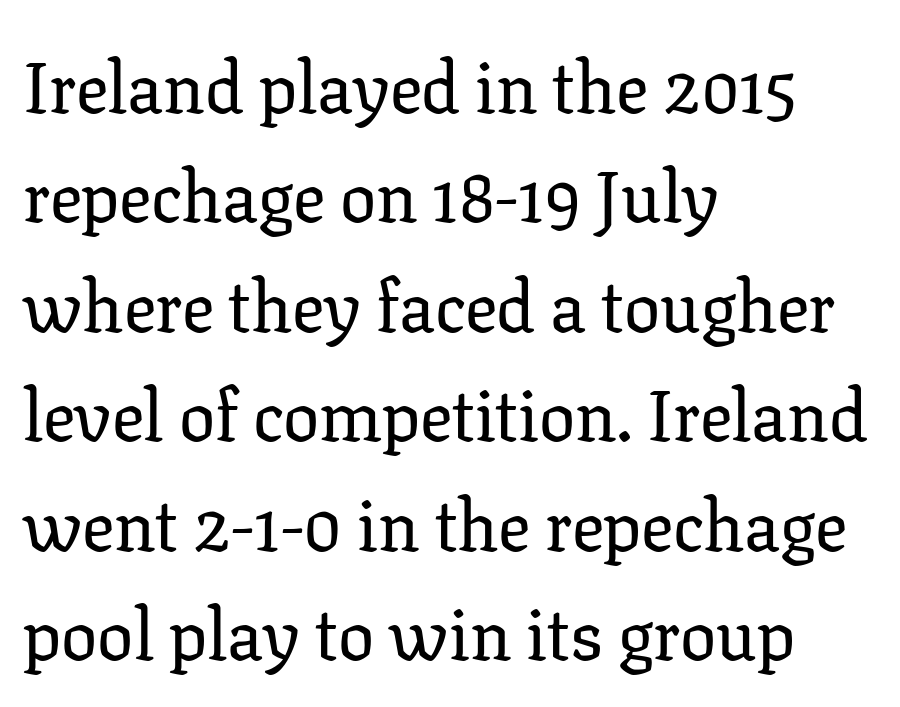
{"serif": "yes", "italic": "no", "width": "normal", "stroke_contrast": "low", "x_height": "medium", "monospaced": "no", "underline": "no", "align": "left", "line_spacing": "normal", "line_spacing_ratio": 1.52, "letter_spacing": "normal", "letter_spacing_em": 0.0, "glyph_px": 72}
